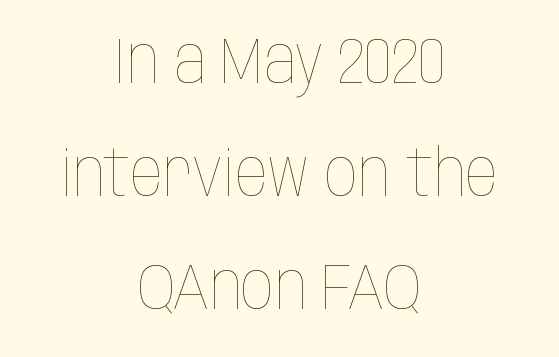
The setting favours the middle, as headings and verse often do. In terms of posture, this sample is upright. Looks like regular typesetting: each glyph gets only the width it needs. The tracking reads as untouched default to a designer's eye. Compared with a typical body face, this is equally light or lighter still.
